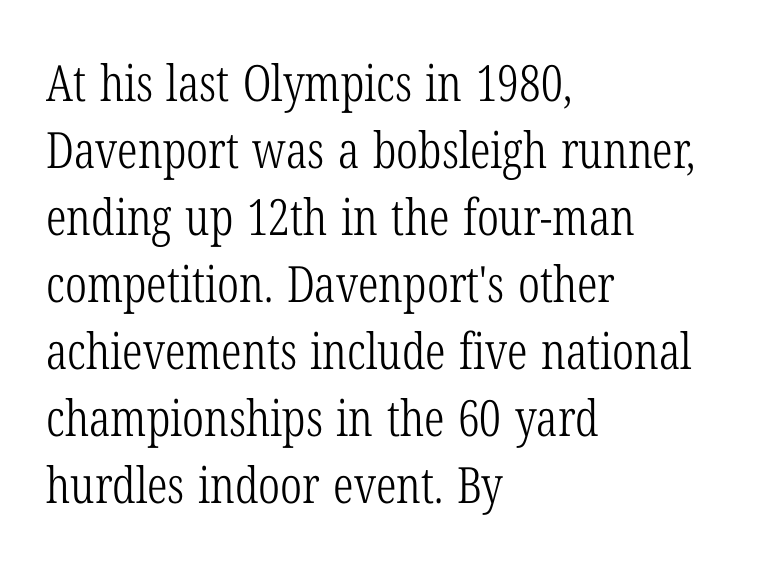
The image shows 50 px light, condensed serif type, upright; set left-aligned, normal line spacing (1.34x), normal letter spacing, not underlined; low stroke contrast and a medium x-height.
